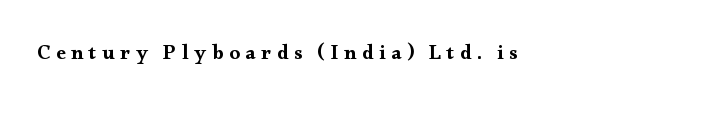
Q: Is the text italic (slanted)? A: No, it is upright.
Q: Is the text underlined? A: No.
Q: Is the spacing between letters normal or unusually wide? A: Unusually wide.
